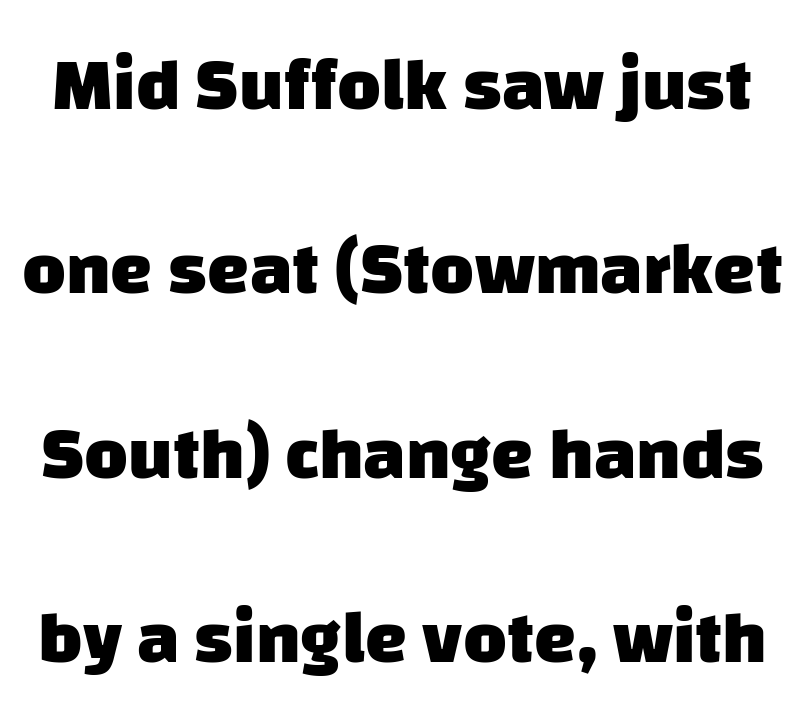
This sample has the flowing, uneven cadence of proportional lettering. Typographic density is high because the face is bold. Baseline-to-baseline distance is far greater than the letter height. This sample uses a sans-serif face. Anything drawn beneath the words? Only blank space.
